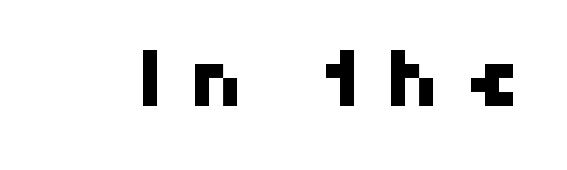
{"serif": "no", "width": "normal", "stroke_contrast": "high", "x_height": "medium", "monospaced": "no", "underline": "no", "letter_spacing": "wide", "letter_spacing_em": 0.3, "glyph_px": 78}
